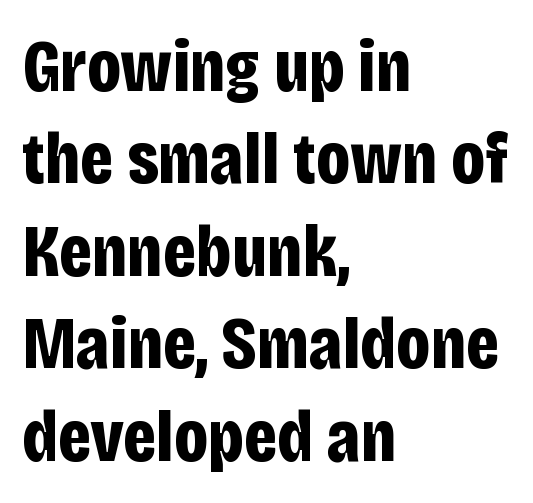
The image shows 74 px bold, condensed sans-serif type, upright; set left-aligned, normal line spacing (1.25x), normal letter spacing, not underlined; low stroke contrast and a large x-height.
